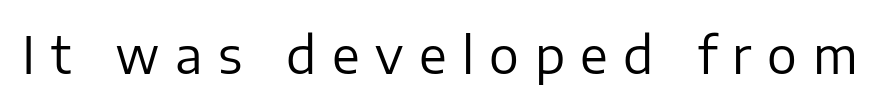
Q: Is the text bold? A: No.
Q: Is the text italic (slanted)? A: No, it is upright.
Q: Is the typeface a serif or a sans-serif typeface? A: Sans-serif.
Q: Is the text underlined? A: No.
Q: Is the spacing between letters normal or unusually wide? A: Unusually wide.
Q: Width (condensed, normal, or wide)? A: Normal.
Q: Stroke contrast? A: Low.
Q: x-height? A: Medium.
Q: Monospaced? A: No.
